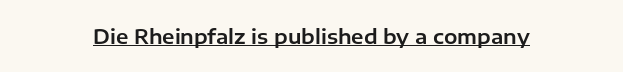
The image shows 20 px text type, upright; set normal letter spacing, underlined.
